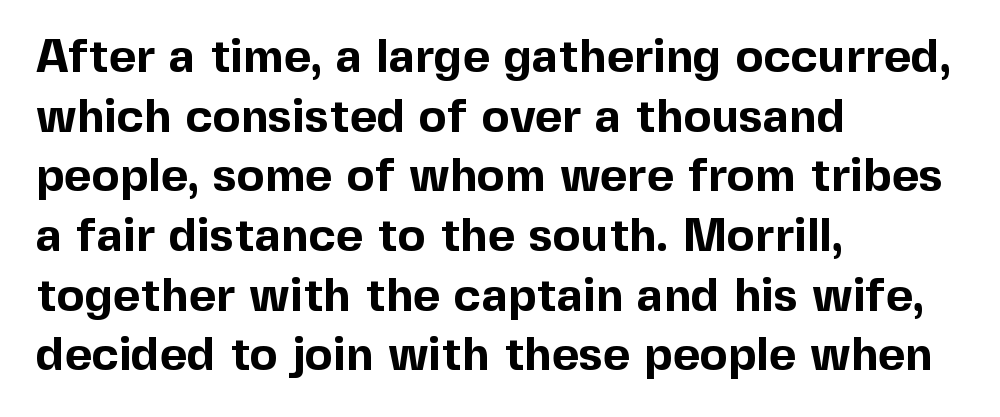
A normal amount of white space separates one row of letters from the next. Caption: bold face, heavy strokes. In terms of letterform style, serifs are entirely absent. These lines are set flush left with a ragged right edge. Clear beneath every line of the passage.
